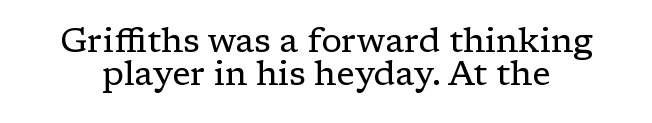
{"serif": "yes", "italic": "no", "bold": "no", "weight": "regular", "width": "normal", "stroke_contrast": "low", "x_height": "medium", "monospaced": "no", "underline": "no", "line_spacing": "tight", "line_spacing_ratio": 0.98, "letter_spacing": "normal", "letter_spacing_em": 0.0, "glyph_px": 34}
